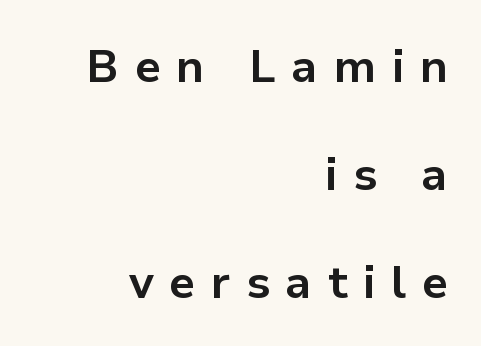
The image shows 46 px bold sans-serif type, upright; set right-aligned, loose line spacing (2.35x), unusually wide letter spacing (+0.34 em), not underlined; low stroke contrast and a medium x-height.
